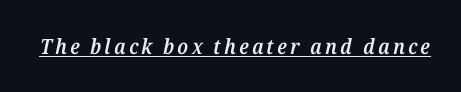
The image shows 21 px text type, italic (leaning right); set underlined.
